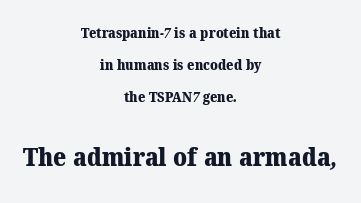
Thick stems and heavy bowls — unmistakably bold. Glance below the letters and you will spot only blank space. Which of the two is more prominent by size? The second, at the bottom. Each new line begins a long way beneath the previous one.
